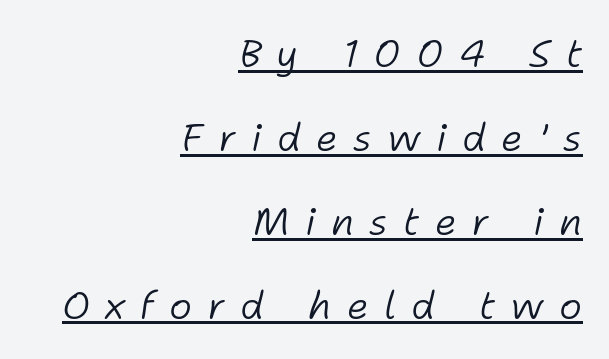
The image shows 39 px light type, italic (leaning right); set right-aligned, loose line spacing (2.15x), unusually wide letter spacing (+0.39 em), underlined; low stroke contrast and a medium x-height.
